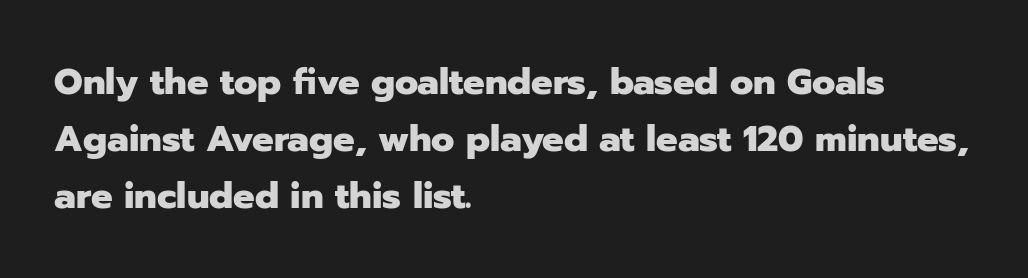
{"serif": "no", "italic": "no", "bold": "yes", "weight": "heavy", "width": "normal", "stroke_contrast": "low", "x_height": "medium", "monospaced": "no", "underline": "no", "align": "left", "line_spacing": "normal", "line_spacing_ratio": 1.58, "letter_spacing": "normal", "letter_spacing_em": 0.0, "glyph_px": 36}
